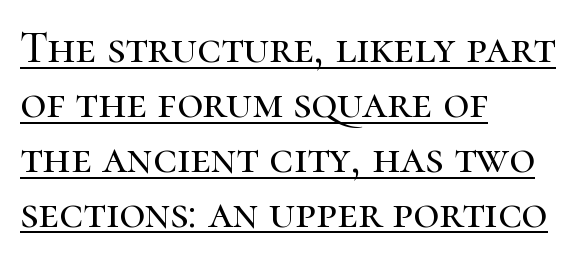
Q: Is the text italic (slanted)? A: No, it is upright.
Q: Is the typeface a serif or a sans-serif typeface? A: Serif.
Q: Is the text underlined? A: Yes.
Q: How is the paragraph aligned? A: Left-aligned.
Q: Is the spacing between letters normal or unusually wide? A: Normal.
Q: Width (condensed, normal, or wide)? A: Normal.
Q: Stroke contrast? A: High.
Q: x-height? A: Medium.
Q: Monospaced? A: No.
